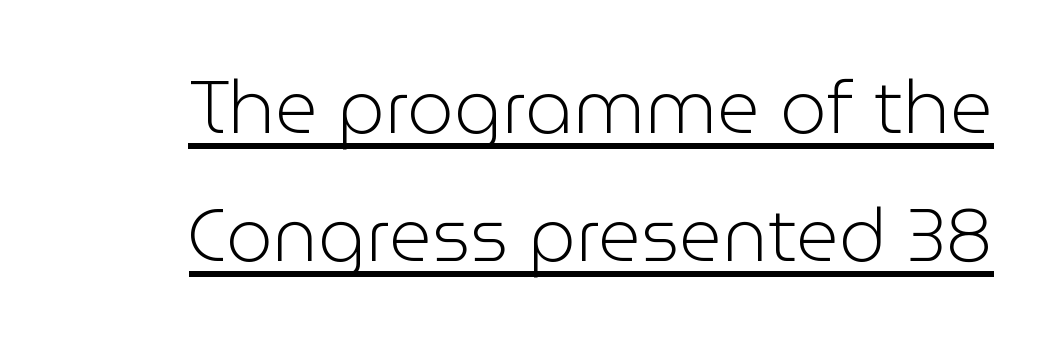
{"serif": "no", "italic": "no", "bold": "no", "weight": "light", "width": "normal", "stroke_contrast": "low", "x_height": "medium", "monospaced": "no", "underline": "yes", "line_spacing_ratio": 1.73, "letter_spacing": "normal", "letter_spacing_em": 0.0, "glyph_px": 74}
